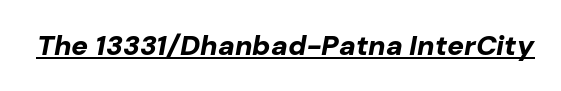
The image shows 28 px bold type, italic (leaning right); set normal letter spacing, underlined; low stroke contrast and a medium x-height.
